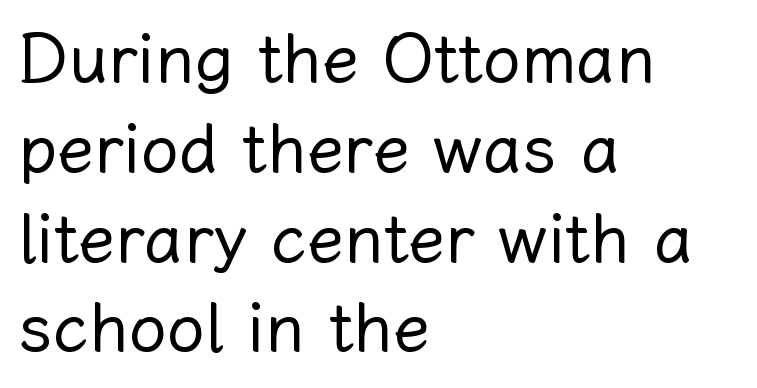
Q: Is the text bold? A: No.
Q: Is the text italic (slanted)? A: No, it is upright.
Q: Is the text underlined? A: No.
Q: How is the paragraph aligned? A: Left-aligned.
Q: Is the spacing between letters normal or unusually wide? A: Normal.
Q: Is the spacing between lines tight, normal or loose? A: Normal.
Q: Width (condensed, normal, or wide)? A: Normal.
Q: Stroke contrast? A: Low.
Q: x-height? A: Medium.
Q: Monospaced? A: No.
